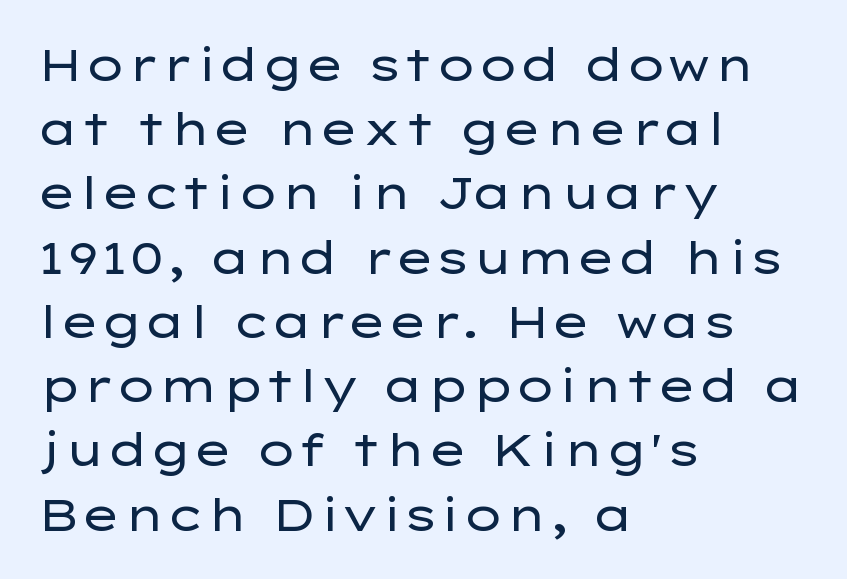
Q: Is the text bold? A: No.
Q: Is the text italic (slanted)? A: No, it is upright.
Q: Is the typeface a serif or a sans-serif typeface? A: Sans-serif.
Q: Is the text underlined? A: No.
Q: How is the paragraph aligned? A: Left-aligned.
Q: Is the spacing between letters normal or unusually wide? A: Normal.
Q: Is the spacing between lines tight, normal or loose? A: Normal.
Q: Width (condensed, normal, or wide)? A: Wide.
Q: Stroke contrast? A: Low.
Q: x-height? A: Medium.
Q: Monospaced? A: No.
